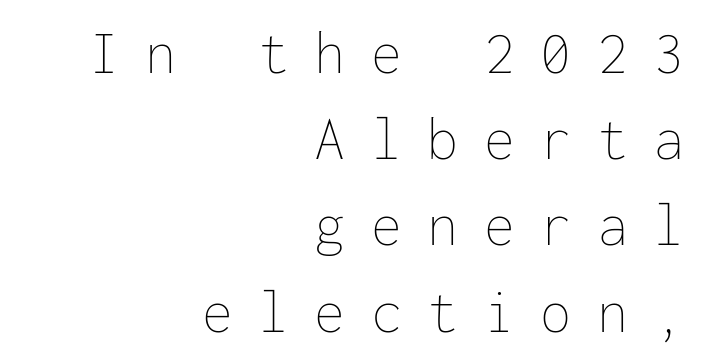
Q: Is the text bold? A: No.
Q: Is the text italic (slanted)? A: No, it is upright.
Q: Is the text underlined? A: No.
Q: How is the paragraph aligned? A: Right-aligned.
Q: Is the spacing between letters normal or unusually wide? A: Unusually wide.
Q: Is the spacing between lines tight, normal or loose? A: Normal.
Q: Width (condensed, normal, or wide)? A: Normal.
Q: Stroke contrast? A: Low.
Q: x-height? A: Medium.
Q: Monospaced? A: Yes.
